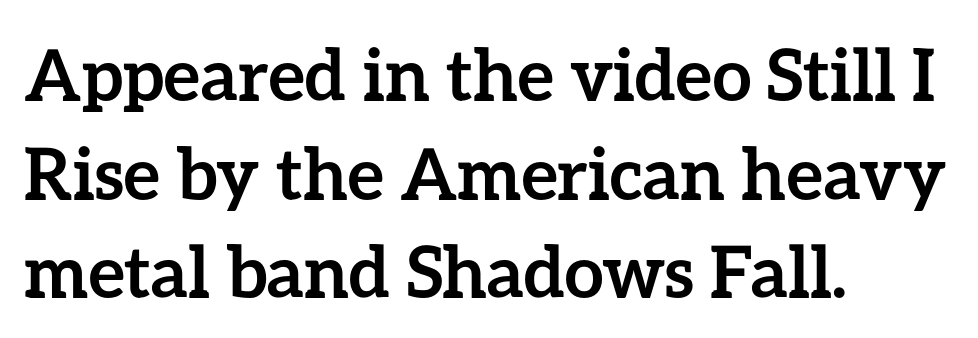
Q: Is the text bold? A: Yes.
Q: Is the text italic (slanted)? A: No, it is upright.
Q: Is the text underlined? A: No.
Q: How is the paragraph aligned? A: Left-aligned.
Q: Is the spacing between letters normal or unusually wide? A: Normal.
Q: Is the spacing between lines tight, normal or loose? A: Normal.
Q: Width (condensed, normal, or wide)? A: Normal.
Q: Stroke contrast? A: Low.
Q: x-height? A: Medium.
Q: Monospaced? A: No.
